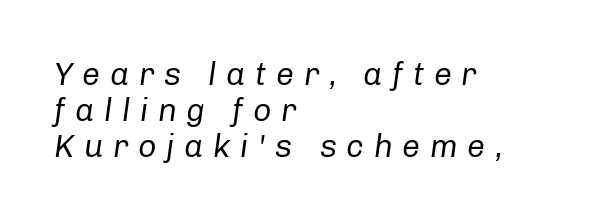
The image shows 32 px regular-weight type, italic (leaning right); set left-aligned, tight line spacing (1.12x), unusually wide letter spacing (+0.3 em), not underlined; low stroke contrast and a medium x-height.
